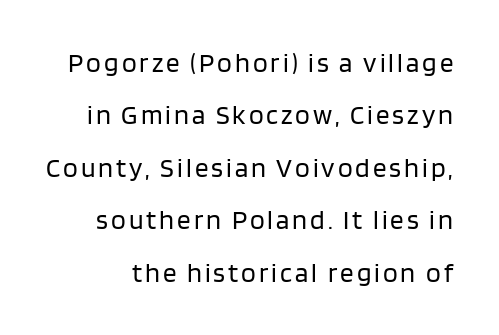
The image shows 27 px text type, upright; set loose line spacing (1.94x), not underlined.
